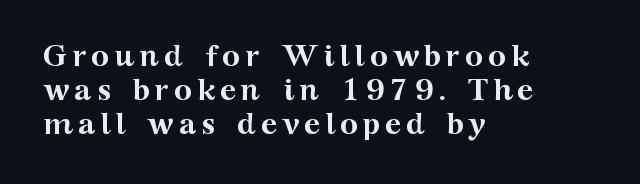
{"serif": "yes", "italic": "no", "bold": "yes", "weight": "semibold", "width": "wide", "stroke_contrast": "medium", "x_height": "medium", "monospaced": "no", "underline": "no", "align": "left", "line_spacing": "tight", "line_spacing_ratio": 1.09, "glyph_px": 31}
